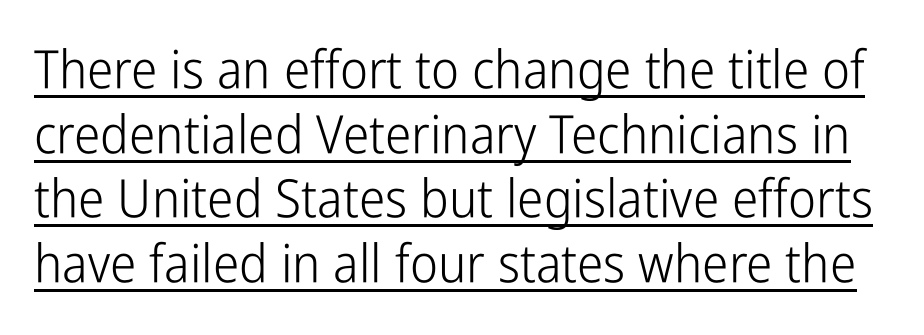
Underlining? Definitely there. If you drew a line through each stem, it would be perfectly vertical. The rendering keeps characters at their native spacing. Stroke terminals: plain, sans-serif. This is not heavy type; no bold has been used.
